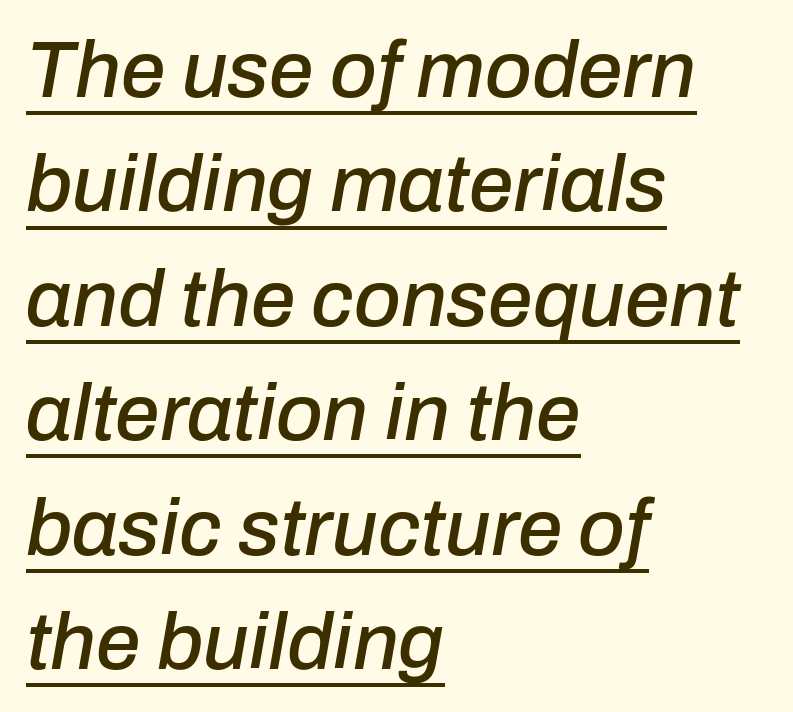
Q: Is the text italic (slanted)? A: Yes, it leans right by about 10 degrees.
Q: Is the text underlined? A: Yes.
Q: How is the paragraph aligned? A: Left-aligned.
Q: Is the spacing between letters normal or unusually wide? A: Normal.
Q: Is the spacing between lines tight, normal or loose? A: Normal.
Q: Width (condensed, normal, or wide)? A: Normal.
Q: Stroke contrast? A: Low.
Q: x-height? A: Medium.
Q: Monospaced? A: No.
